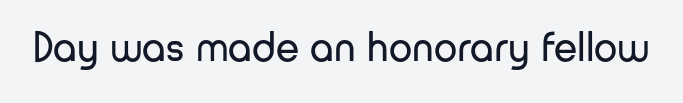
The image shows 42 px regular-weight sans-serif type, upright; set normal letter spacing, not underlined; low stroke contrast and a medium x-height.
